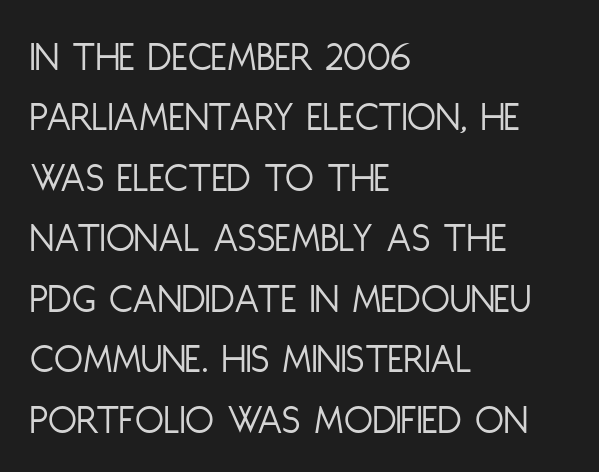
The image shows 42 px light, condensed sans-serif type, upright; set left-aligned, normal line spacing (1.44x), normal letter spacing, not underlined; low stroke contrast and a large x-height.
